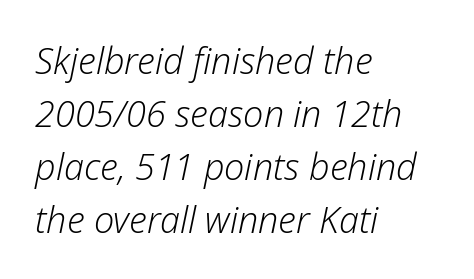
The image shows 36 px light type, italic (leaning right); set left-aligned, normal line spacing (1.47x), normal letter spacing, not underlined; low stroke contrast and a medium x-height.
